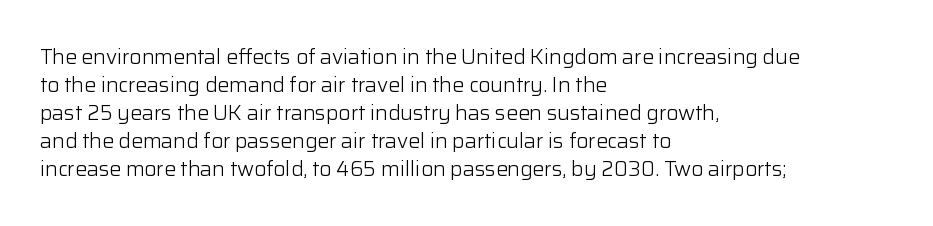
The paragraph has a hard left edge and a soft right edge. Rows of type keep a routine distance in the vertical direction. The letters sit at their default tracking, neither squeezed nor spread. Posture: vertical.
